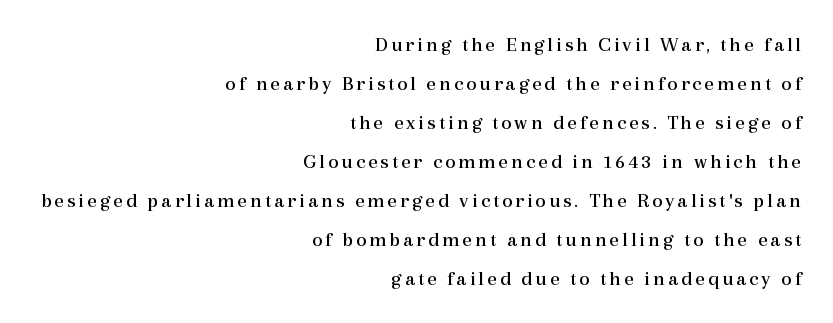
{"italic": "no", "bold": "no", "underline": "no", "align": "right", "line_spacing_ratio": 1.86, "glyph_px": 21}
